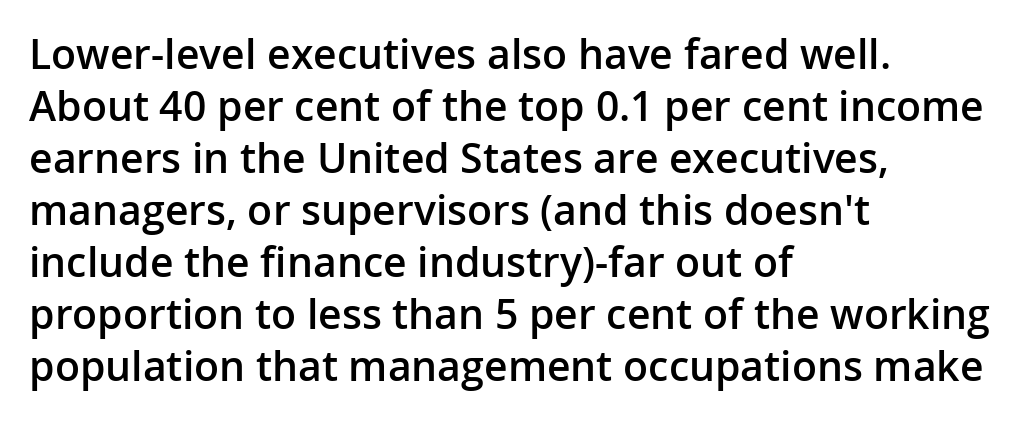
As a designer I'd log this as weight 600, semibold. Each letter keeps its own natural width here, so spacing adapts to shape. If you measured baseline to baseline, you'd find a middling distance. The font's upright variant was chosen for this text.
